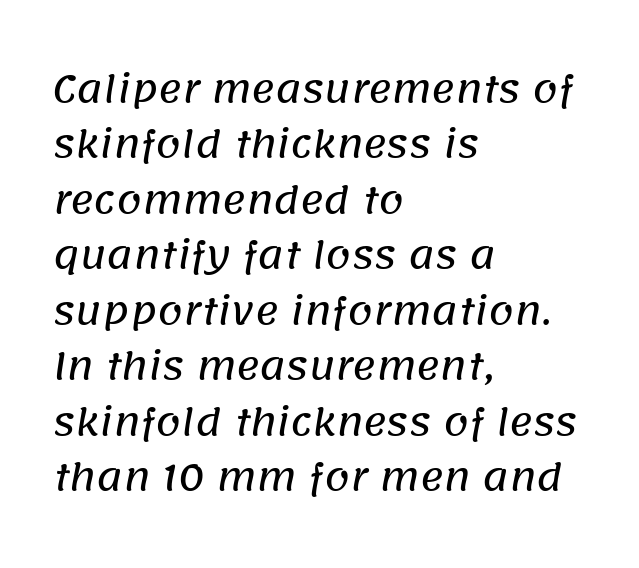
Q: Is the typeface a serif or a sans-serif typeface? A: Sans-serif.
Q: Is the text underlined? A: No.
Q: How is the paragraph aligned? A: Left-aligned.
Q: Is the spacing between letters normal or unusually wide? A: Normal.
Q: Is the spacing between lines tight, normal or loose? A: Normal.
Q: Width (condensed, normal, or wide)? A: Normal.
Q: Stroke contrast? A: Low.
Q: x-height? A: Large.
Q: Monospaced? A: No.
